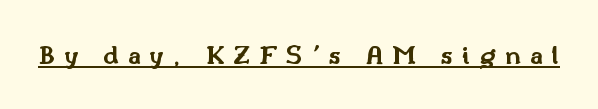
The image shows 27 px bold type, upright; set unusually wide letter spacing (+0.34 em), underlined.
